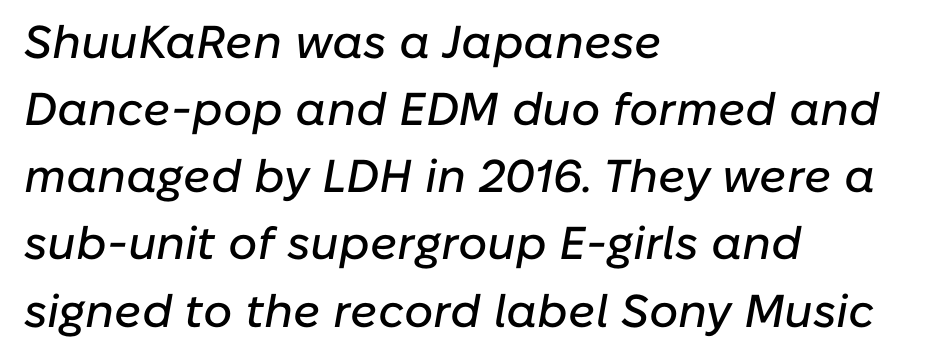
Q: Is the text italic (slanted)? A: Yes, it leans right by about 10 degrees.
Q: Is the text underlined? A: No.
Q: How is the paragraph aligned? A: Left-aligned.
Q: Is the spacing between letters normal or unusually wide? A: Normal.
Q: Is the spacing between lines tight, normal or loose? A: Normal.
Q: Width (condensed, normal, or wide)? A: Normal.
Q: Stroke contrast? A: Low.
Q: x-height? A: Medium.
Q: Monospaced? A: No.
